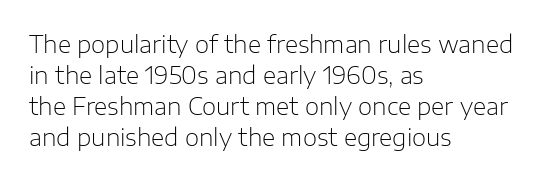
{"italic": "no", "bold": "no", "underline": "no", "align": "left", "line_spacing": "normal", "line_spacing_ratio": 1.35, "letter_spacing": "normal", "letter_spacing_em": 0.0, "glyph_px": 23}
